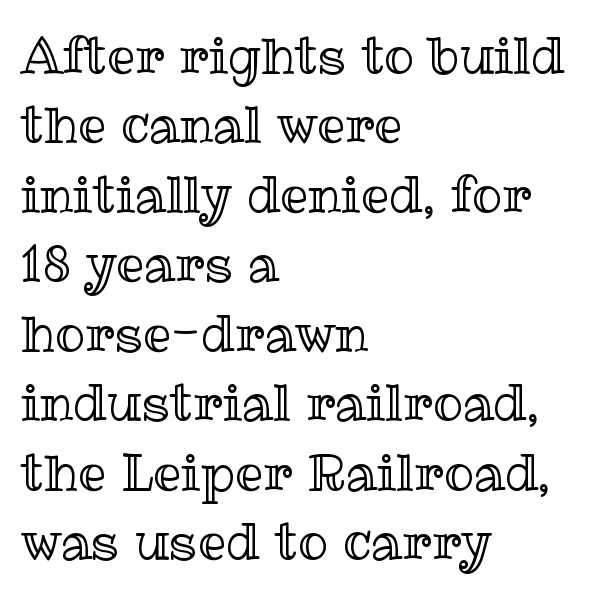
Notice how the stems are strictly vertical — no italics here. The rendering anchors every line to the left-hand side. Looks like regular typesetting: each glyph gets only the width it needs. The space beneath each line is pristine and unruled. Horizontal bands of white between lines are of average thickness. Compared with typical body copy, the letter spacing here is the same.
